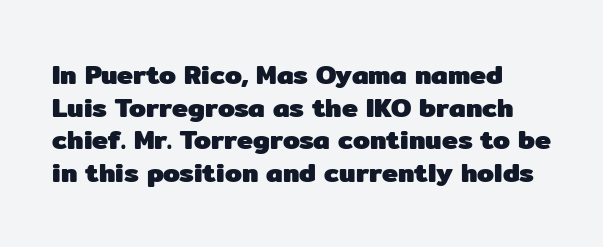
Each row of text sits above clean, open space. The specimen reads as upright at a glance. These lines keep a tight, regular rhythm from letter to letter. These words are printed bold, with thick strokes throughout.
